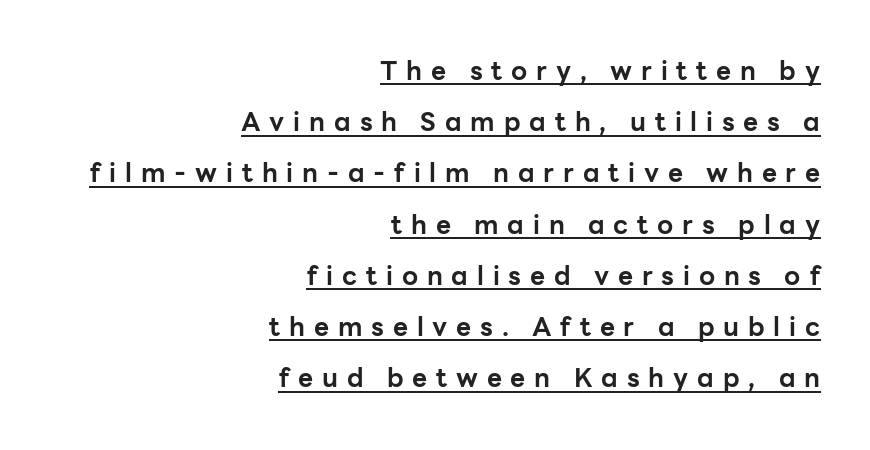
The image shows 26 px bold type, upright; set right-aligned, loose line spacing (1.97x), unusually wide letter spacing (+0.34 em), underlined.
